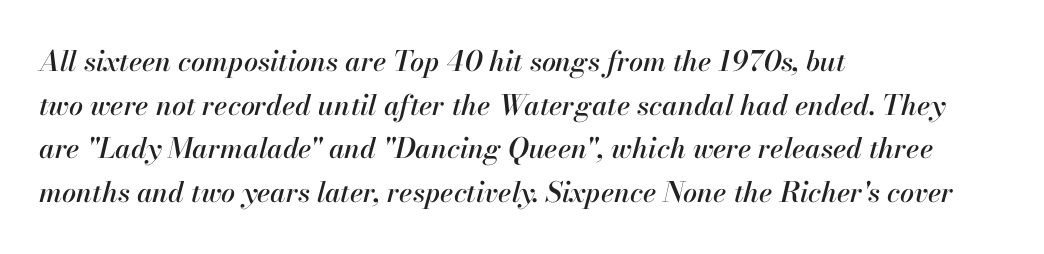
{"italic": "yes", "lean": "right", "slant_degrees": 13, "width": "normal", "stroke_contrast": "high", "x_height": "small", "monospaced": "no", "underline": "no", "align": "left", "line_spacing": "normal", "line_spacing_ratio": 1.56, "letter_spacing": "normal", "letter_spacing_em": 0.0, "glyph_px": 28}
